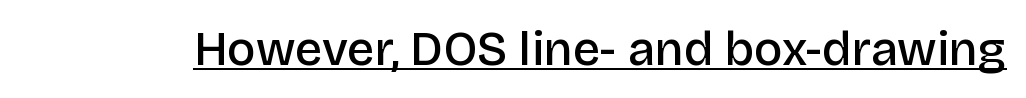
Q: Is the text bold? A: Semi-bold.
Q: Is the text italic (slanted)? A: No, it is upright.
Q: Is the typeface a serif or a sans-serif typeface? A: Sans-serif.
Q: Is the text underlined? A: Yes.
Q: Is the spacing between letters normal or unusually wide? A: Normal.
Q: Width (condensed, normal, or wide)? A: Normal.
Q: Stroke contrast? A: Low.
Q: x-height? A: Large.
Q: Monospaced? A: No.
